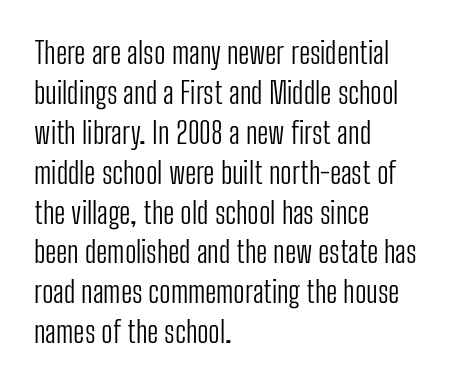
Caption: multi-line text, flush left, ragged right. The designer went with a sans here, leaving each stem footless. The designer left line spacing at the default. A quiet, ordinary-to-light weight characterises the typeface. The passage shown is not underscored anywhere. The passage shown is typed in a proportional face where columns would drift.
